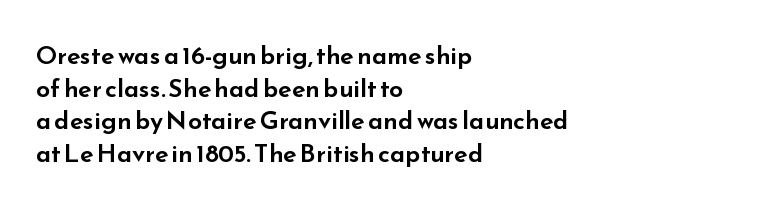
The image shows 25 px text type, upright; set left-aligned, normal line spacing (1.31x), normal letter spacing, not underlined.
